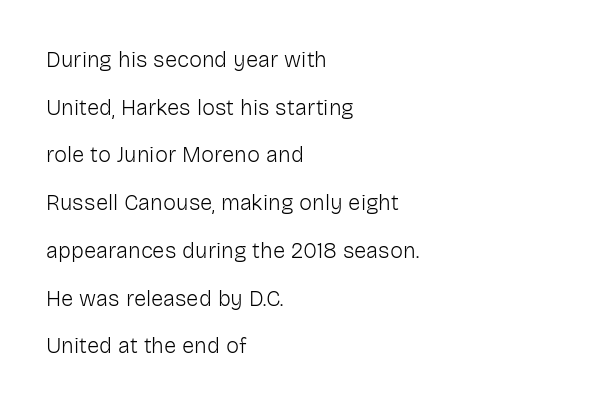
Reading down the block, your eye returns to a fixed left position each line. In terms of leading, this rendering errs on the spacious side. The tracking reads as untouched default to a designer's eye. Ink coverage per letter is moderate at most.
